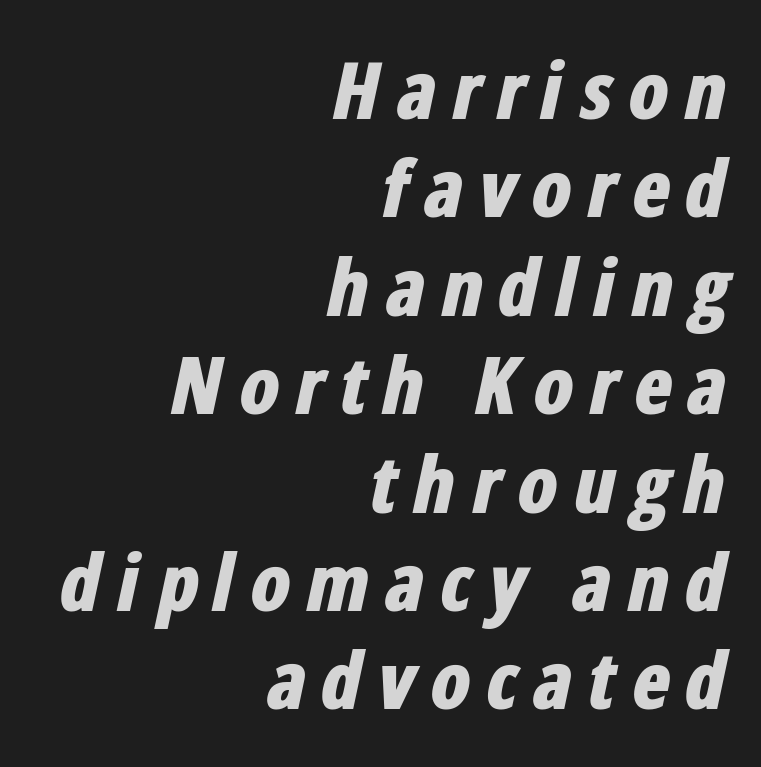
{"italic": "yes", "lean": "right", "slant_degrees": 12, "bold": "yes", "weight": "bold", "width": "condensed", "stroke_contrast": "low", "x_height": "medium", "monospaced": "no", "underline": "no", "align": "right", "line_spacing_ratio": 1.23, "glyph_px": 80}
